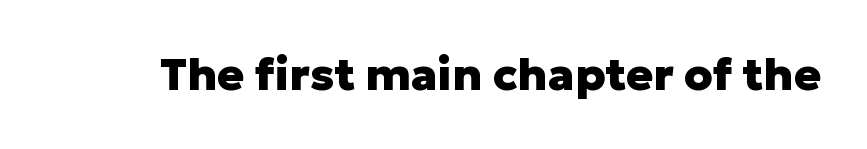
The image shows 45 px heavy sans-serif type, upright; set normal letter spacing, not underlined; low stroke contrast and a medium x-height.
